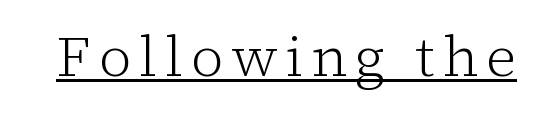
{"serif": "yes", "italic": "no", "bold": "no", "weight": "light", "width": "normal", "stroke_contrast": "low", "x_height": "medium", "monospaced": "no", "underline": "yes", "glyph_px": 57}
